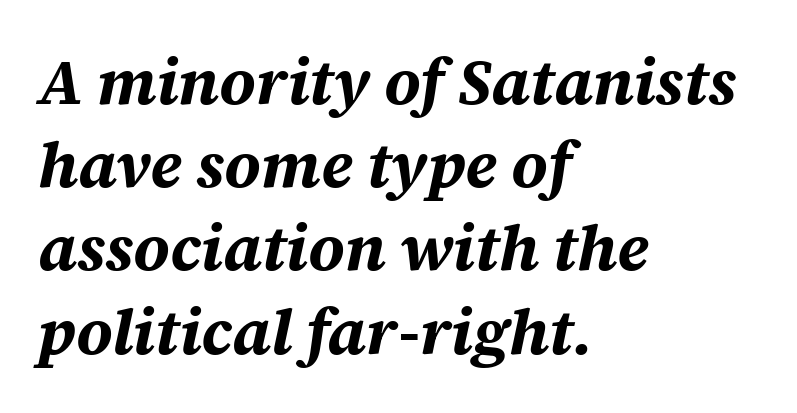
Tall strokes in this sample are angled rather than plumb. Emphasis by weight is at full strength: bold. This rendering uses left alignment, leaving the right contour irregular. The string is rendered with underlining switched off. Evenly set lines give the paragraph a standard silhouette.
